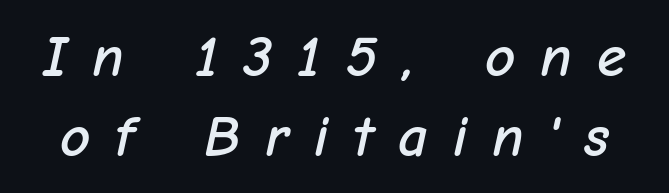
Q: Is the text italic (slanted)? A: Yes, it leans right by about 12 degrees.
Q: Is the text underlined? A: No.
Q: Is the spacing between letters normal or unusually wide? A: Unusually wide.
Q: Is the spacing between lines tight, normal or loose? A: Normal.
Q: Width (condensed, normal, or wide)? A: Normal.
Q: Stroke contrast? A: Low.
Q: x-height? A: Medium.
Q: Monospaced? A: No.
